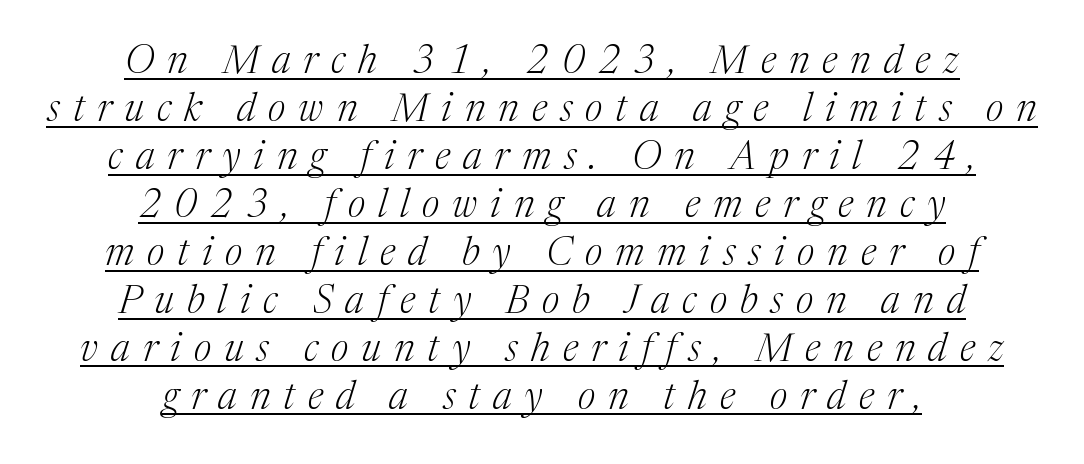
Spacing verdict: proportional, widths tailored to each character. Yep, those are serifs on the letters. Summary of weight: not heavy and not bold. Emphasis is given by a line drawn under the lettering. In CSS terms this would be text-align: center.
